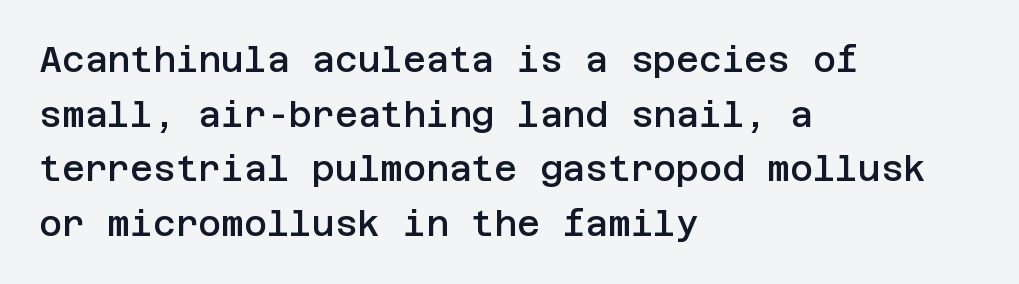
Q: Is the text bold? A: Semi-bold.
Q: Is the text italic (slanted)? A: No, it is upright.
Q: Is the typeface a serif or a sans-serif typeface? A: Sans-serif.
Q: Is the text underlined? A: No.
Q: How is the paragraph aligned? A: Left-aligned.
Q: Is the spacing between letters normal or unusually wide? A: Normal.
Q: Is the spacing between lines tight, normal or loose? A: Normal.
Q: Width (condensed, normal, or wide)? A: Normal.
Q: Stroke contrast? A: Low.
Q: x-height? A: Large.
